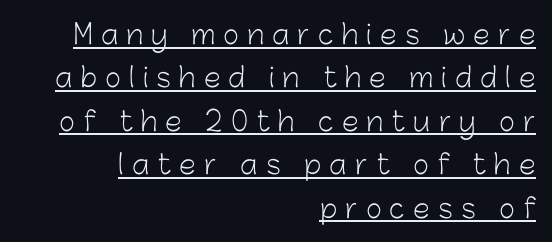
Q: Is the text bold? A: No.
Q: Is the text italic (slanted)? A: No, it is upright.
Q: Is the text underlined? A: Yes.
Q: How is the paragraph aligned? A: Right-aligned.
Q: Is the spacing between letters normal or unusually wide? A: Unusually wide.
Q: Is the spacing between lines tight, normal or loose? A: Normal.
